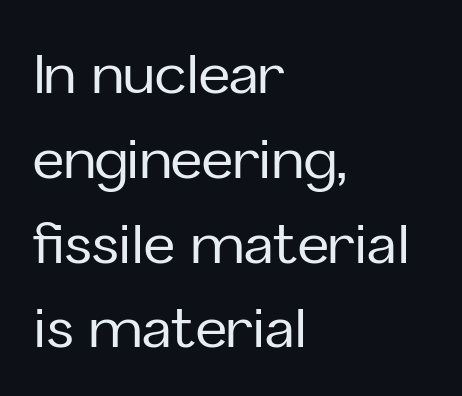
{"serif": "no", "italic": "no", "width": "normal", "stroke_contrast": "low", "x_height": "medium", "monospaced": "no", "underline": "no", "align": "left", "line_spacing": "normal", "line_spacing_ratio": 1.57, "letter_spacing": "normal", "letter_spacing_em": 0.0, "glyph_px": 54}
